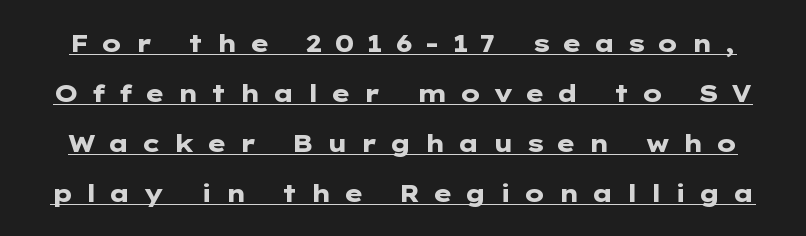
Does the leading feel generous? Absolutely, it's lavish. Its strokes are broad and dark, the hallmark of bold type. The lettering stays uniformly vertical, giving the passage a roman look. The specimen includes a rule beneath the text block's lines.
